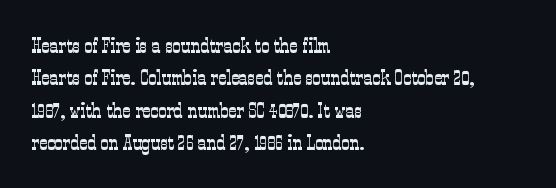
Q: Is the text bold? A: No.
Q: Is the text italic (slanted)? A: No, it is upright.
Q: Is the text underlined? A: No.
Q: How is the paragraph aligned? A: Left-aligned.
Q: Is the spacing between letters normal or unusually wide? A: Normal.
Q: Is the spacing between lines tight, normal or loose? A: Normal.
